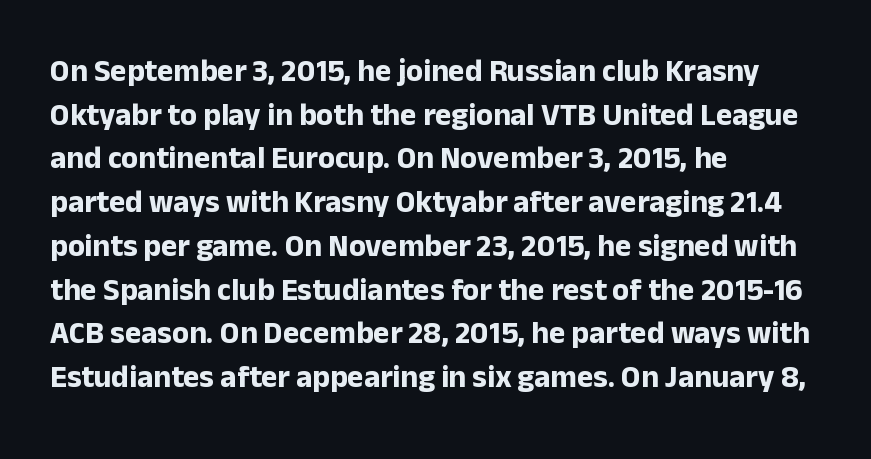
Q: Is the text bold? A: Yes.
Q: Is the text italic (slanted)? A: No, it is upright.
Q: Is the typeface a serif or a sans-serif typeface? A: Sans-serif.
Q: Is the text underlined? A: No.
Q: How is the paragraph aligned? A: Left-aligned.
Q: Is the spacing between letters normal or unusually wide? A: Normal.
Q: Is the spacing between lines tight, normal or loose? A: Normal.
Q: Width (condensed, normal, or wide)? A: Normal.
Q: Stroke contrast? A: Low.
Q: x-height? A: Medium.
Q: Monospaced? A: No.
